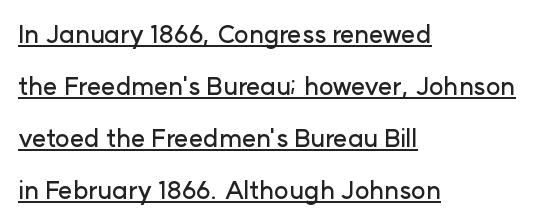
{"italic": "no", "underline": "yes", "align": "left", "line_spacing": "loose", "line_spacing_ratio": 2.08, "letter_spacing": "normal", "letter_spacing_em": 0.0, "glyph_px": 25}
